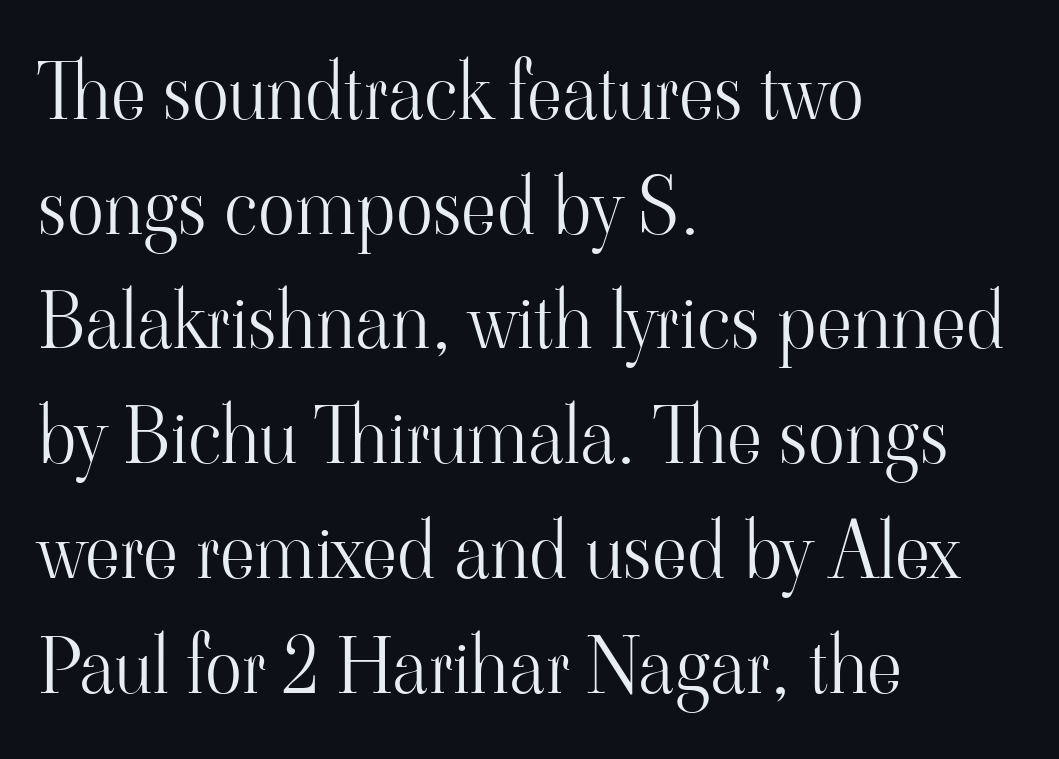
Q: Is the text bold? A: No.
Q: Is the text italic (slanted)? A: No, it is upright.
Q: Is the typeface a serif or a sans-serif typeface? A: Serif.
Q: Is the text underlined? A: No.
Q: How is the paragraph aligned? A: Left-aligned.
Q: Is the spacing between letters normal or unusually wide? A: Normal.
Q: Is the spacing between lines tight, normal or loose? A: Normal.
Q: Width (condensed, normal, or wide)? A: Normal.
Q: Stroke contrast? A: High.
Q: x-height? A: Small.
Q: Monospaced? A: No.
